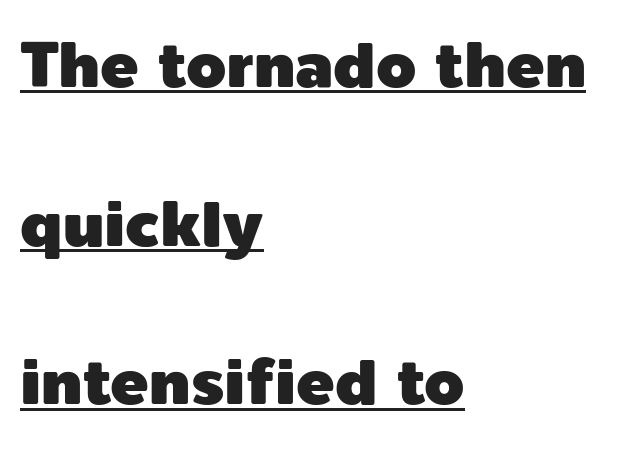
You could not count columns in this text — the font is proportionally spaced. Is the block centered? No — it sits flush against the left margin. The typesetter has applied underlining to the passage shown. Rows of type keep a wide berth in the vertical direction. Is this a sans? Yes — the strokes have no serifs.
